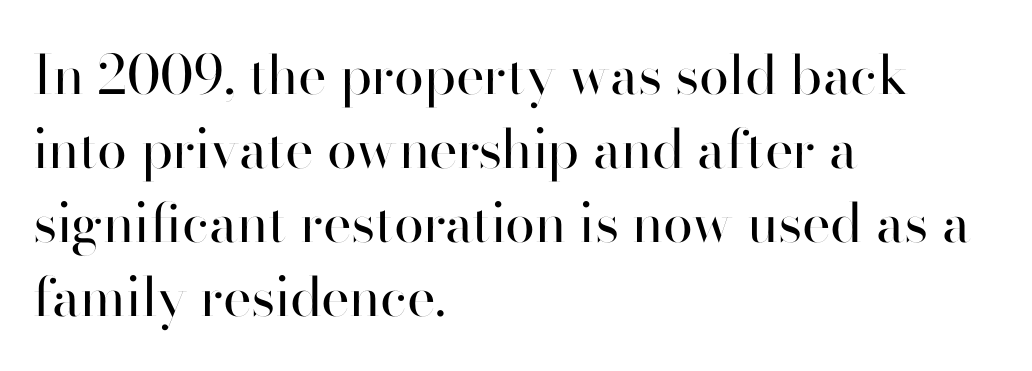
{"serif": "no", "italic": "no", "bold": "no", "weight": "regular", "width": "normal", "stroke_contrast": "high", "x_height": "small", "monospaced": "no", "underline": "no", "align": "left", "line_spacing": "normal", "line_spacing_ratio": 1.37, "letter_spacing": "normal", "letter_spacing_em": 0.0, "glyph_px": 54}
